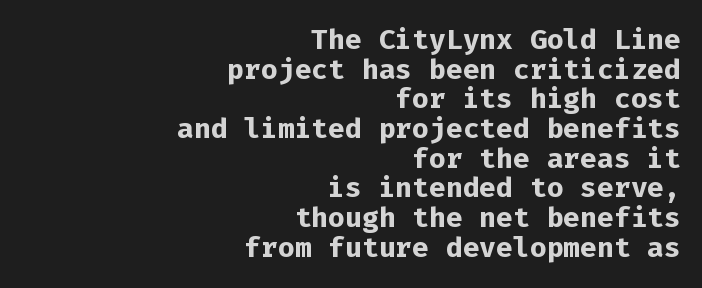
The strokes are fattened all the way to bold. The designer went with a sans here, leaving each stem footless. This is the regular roman posture of the typeface. Tracking value appears to be zero — textbook default spacing. Bare-footed words on every line.
